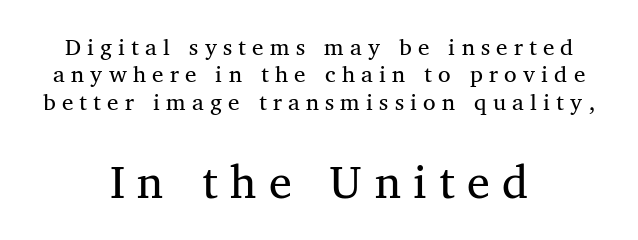
Q: Is the typeface a serif or a sans-serif typeface? A: Serif.
Q: Is the text underlined? A: No.
Q: How is the paragraph aligned? A: Centered.
Q: Is the spacing between letters normal or unusually wide? A: Unusually wide.
Q: Which block of text is set in a larger size, the first (top) or the second (bottom)? A: The second (bottom) one.
Q: Width (condensed, normal, or wide)? A: Normal.
Q: Stroke contrast? A: Medium.
Q: x-height? A: Medium.
Q: Monospaced? A: No.
